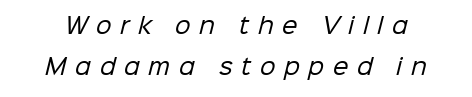
What stands out about the letter spacing? Its width — letters are far apart. Check under the words: just untouched page. The typeface has the unassuming heft of standard copy or less.
